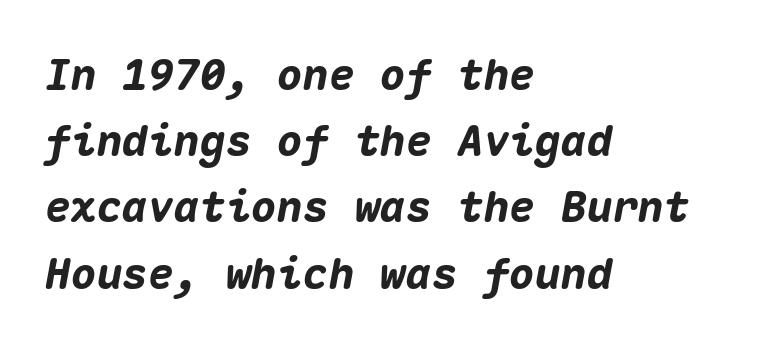
The image shows 43 px heavy type, italic (leaning right), monospaced; set left-aligned, normal line spacing (1.54x), normal letter spacing, not underlined; medium stroke contrast and a medium x-height.
